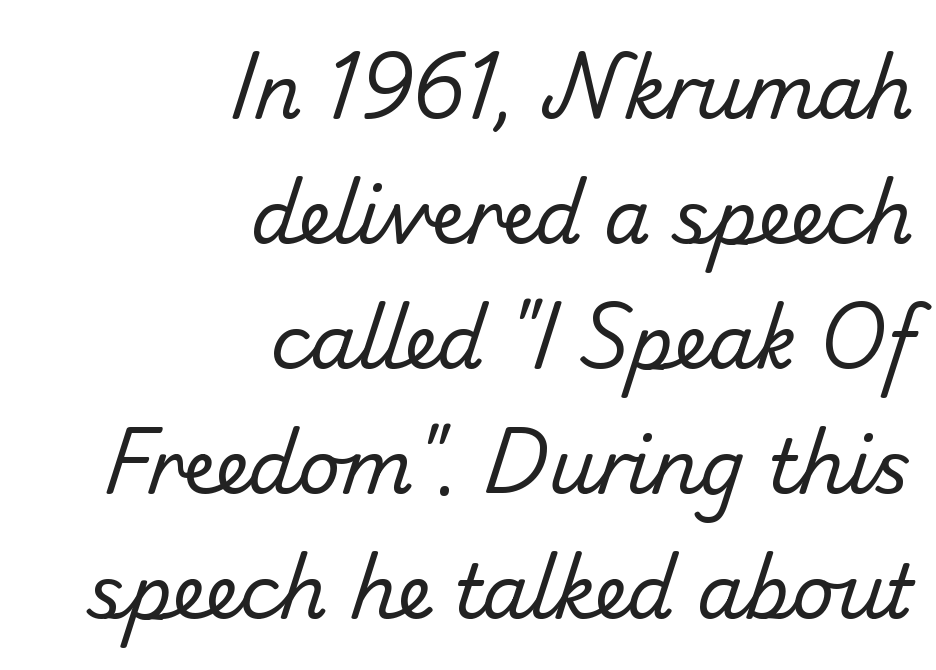
{"serif": "no", "bold": "no", "weight": "regular", "width": "normal", "stroke_contrast": "low", "x_height": "small", "monospaced": "no", "underline": "no", "align": "right", "line_spacing": "normal", "line_spacing_ratio": 1.69, "letter_spacing": "normal", "letter_spacing_em": 0.0, "glyph_px": 74}
